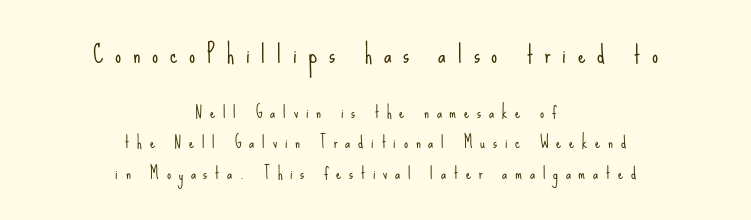
Unmarked baselines from the first word to the last. A quiet, ordinary-to-light weight characterises the typeface. The letters in the upper block stand taller than those in the block below. The rag falls on both sides of this text block equally. Each word looks stretched out because of the extra space between its letters. Quick note: not italic, upright.
